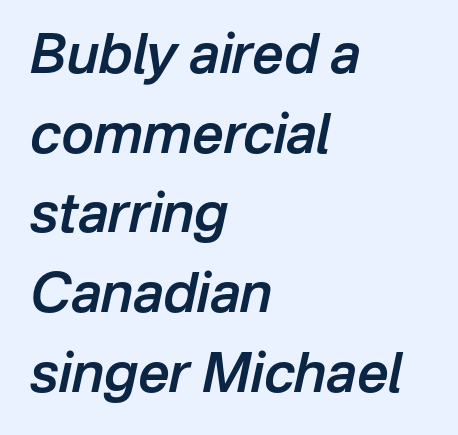
{"italic": "yes", "lean": "right", "slant_degrees": 12, "bold": "semi", "weight": "semibold", "width": "normal", "stroke_contrast": "low", "x_height": "medium", "monospaced": "no", "underline": "no", "align": "left", "line_spacing": "normal", "line_spacing_ratio": 1.45, "letter_spacing": "normal", "letter_spacing_em": 0.0, "glyph_px": 55}
